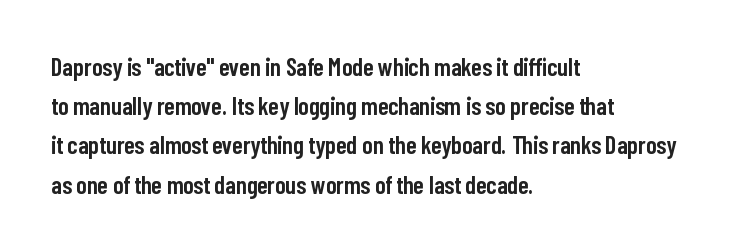
Q: Is the text bold? A: Semi-bold.
Q: Is the text italic (slanted)? A: No, it is upright.
Q: Is the text underlined? A: No.
Q: How is the paragraph aligned? A: Left-aligned.
Q: Is the spacing between letters normal or unusually wide? A: Normal.
Q: Is the spacing between lines tight, normal or loose? A: Normal.
